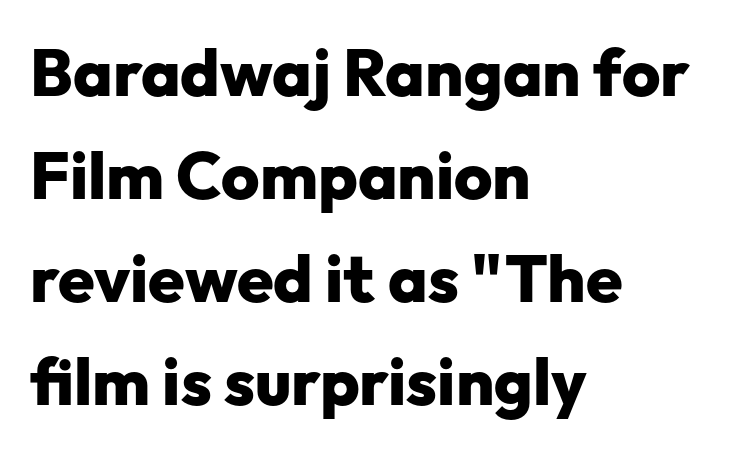
Q: Is the text bold? A: Yes.
Q: Is the text italic (slanted)? A: No, it is upright.
Q: Is the typeface a serif or a sans-serif typeface? A: Sans-serif.
Q: Is the text underlined? A: No.
Q: How is the paragraph aligned? A: Left-aligned.
Q: Is the spacing between letters normal or unusually wide? A: Normal.
Q: Is the spacing between lines tight, normal or loose? A: Normal.
Q: Width (condensed, normal, or wide)? A: Normal.
Q: Stroke contrast? A: Low.
Q: x-height? A: Medium.
Q: Monospaced? A: No.
